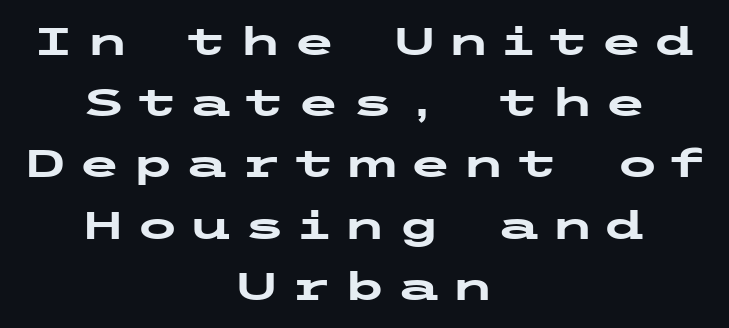
The designer went with a sans here, leaving each stem footless. Regarding leading, the lines here are spaced in the standard way. The paragraph shown floats in the horizontal middle. This sample uses an upright cut, with every glyph sitting square on the baseline.
